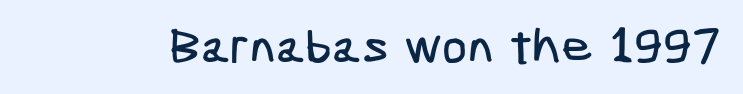
The image shows 50 px condensed sans-serif type; set normal letter spacing, not underlined; low stroke contrast and a medium x-height.
